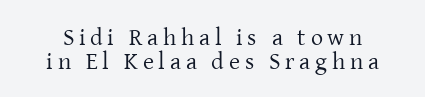
Q: Is the text bold? A: No.
Q: Is the text italic (slanted)? A: No, it is upright.
Q: Is the text underlined? A: No.
Q: Is the spacing between letters normal or unusually wide? A: Unusually wide.
Q: Is the spacing between lines tight, normal or loose? A: Tight.
